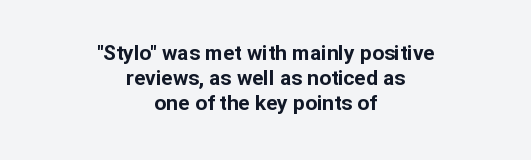
The image shows 21 px bold type, upright; set centered, line spacing 1.19x, normal letter spacing, not underlined.
